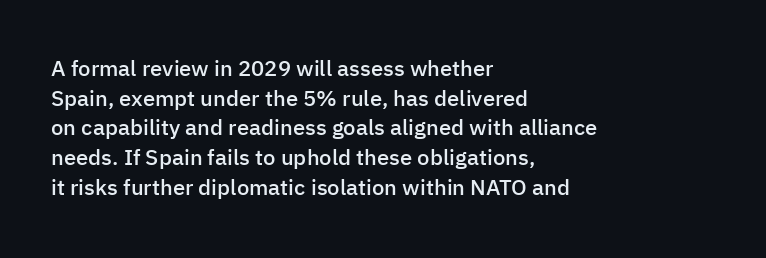
{"italic": "no", "bold": "semi", "underline": "no", "align": "left", "line_spacing": "normal", "line_spacing_ratio": 1.35, "letter_spacing": "normal", "letter_spacing_em": 0.0, "glyph_px": 22}
